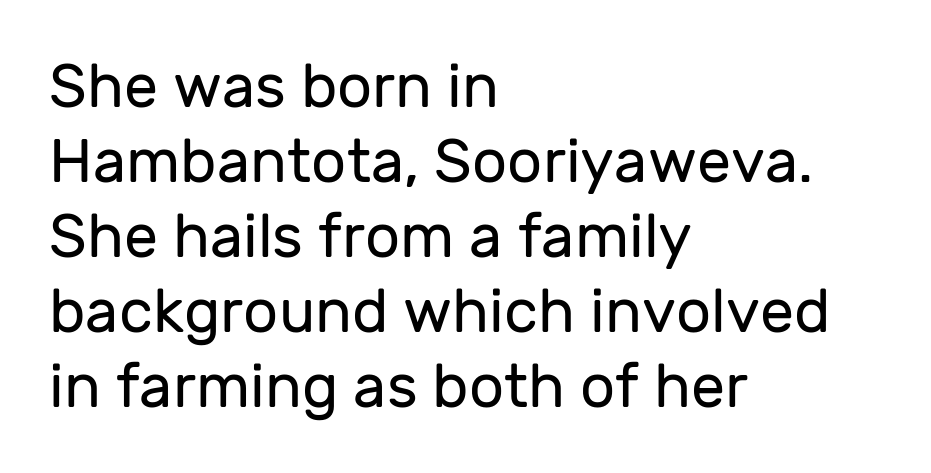
The image shows 61 px regular-weight sans-serif type, upright; set left-aligned, line spacing 1.23x, normal letter spacing, not underlined; low stroke contrast and a medium x-height.
